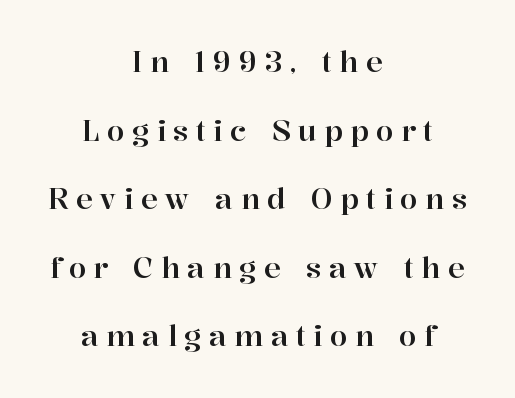
Q: Is the text italic (slanted)? A: No, it is upright.
Q: Is the typeface a serif or a sans-serif typeface? A: Serif.
Q: Is the text underlined? A: No.
Q: How is the paragraph aligned? A: Centered.
Q: Is the spacing between letters normal or unusually wide? A: Unusually wide.
Q: Is the spacing between lines tight, normal or loose? A: Loose.
Q: Width (condensed, normal, or wide)? A: Normal.
Q: Stroke contrast? A: High.
Q: x-height? A: Medium.
Q: Monospaced? A: No.
